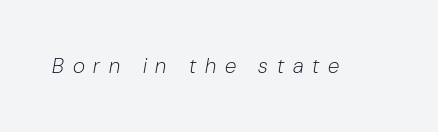
Characters are canted at an angle relative to the baseline's perpendicular. Letters have the restrained weight of plain body copy at most. What stands out about the letter spacing? Its width — letters are far apart. Decoration check: the copy has no underline.
